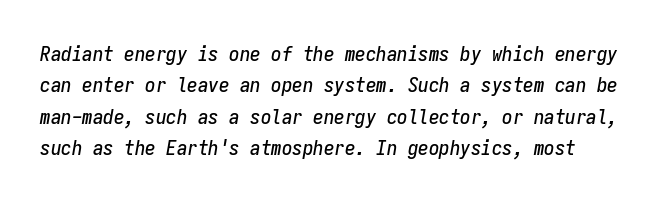
{"italic": "yes", "lean": "right", "slant_degrees": 9, "underline": "no", "line_spacing": "normal", "line_spacing_ratio": 1.5, "letter_spacing": "normal", "letter_spacing_em": 0.0, "glyph_px": 21}
